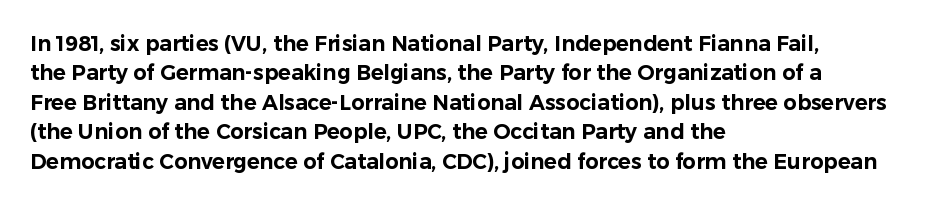
{"italic": "no", "underline": "no", "align": "left", "line_spacing": "normal", "line_spacing_ratio": 1.4, "letter_spacing": "normal", "letter_spacing_em": 0.0, "glyph_px": 21}
